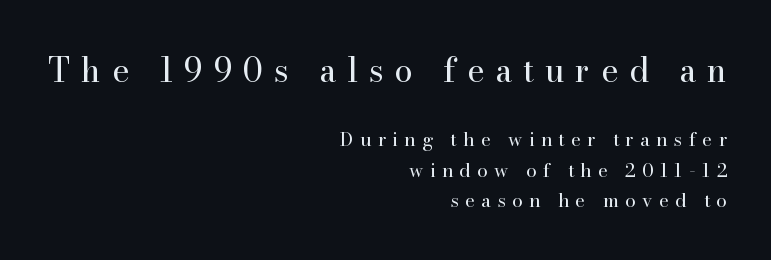
The horizontal fit of the characters is loose and conspicuously gappy. Italic? Not at all — the glyphs are vertical. Looks like regular typesetting: each glyph gets only the width it needs. Top chunk: large. Bottom chunk: small. Serifs: yes, visible at the terminals of the letterforms.
